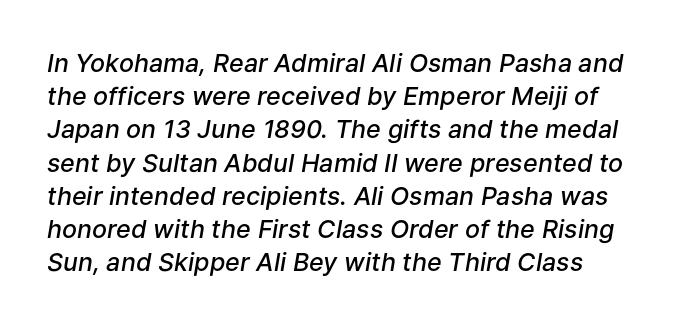
The image shows 25 px text type, italic (leaning right); set normal line spacing (1.33x), normal letter spacing, not underlined.
